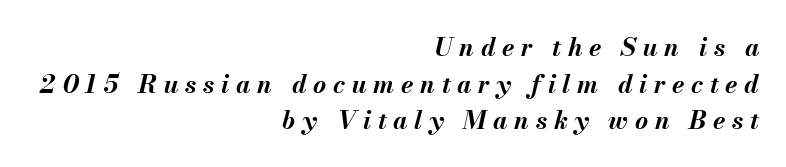
The image shows 25 px bold type, italic (leaning right); set right-aligned, normal line spacing (1.47x), unusually wide letter spacing (+0.27 em), not underlined.
